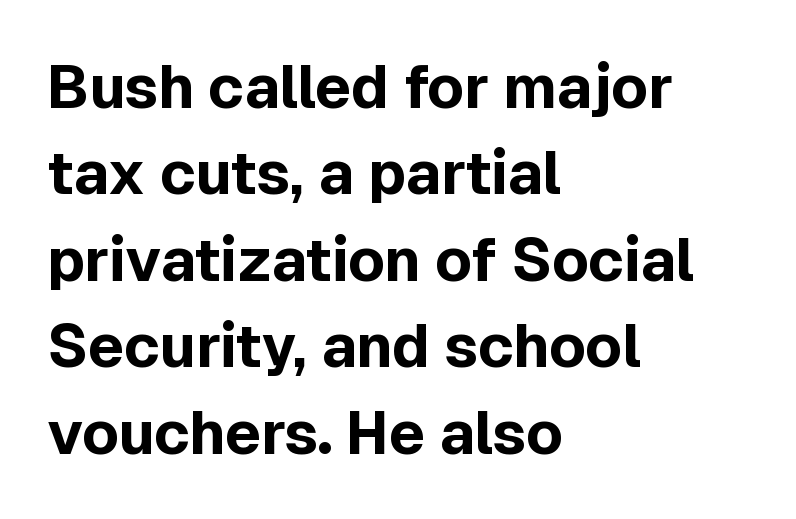
Q: Is the text bold? A: Yes.
Q: Is the text italic (slanted)? A: No, it is upright.
Q: Is the typeface a serif or a sans-serif typeface? A: Sans-serif.
Q: Is the text underlined? A: No.
Q: How is the paragraph aligned? A: Left-aligned.
Q: Is the spacing between letters normal or unusually wide? A: Normal.
Q: Is the spacing between lines tight, normal or loose? A: Normal.
Q: Width (condensed, normal, or wide)? A: Normal.
Q: x-height? A: Medium.
Q: Monospaced? A: No.
